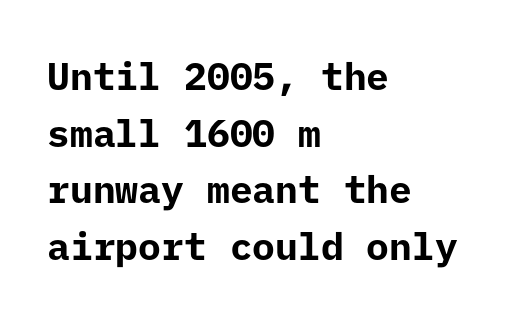
Type style note: lacks serifs. Notice how the stems are strictly vertical — no italics here. Tracking value appears to be zero — textbook default spacing. The strip under each line holds only bare page. The lines sit at an ordinary, default distance from one another. Every row of glyphs begins at an identical x-position on the left.
